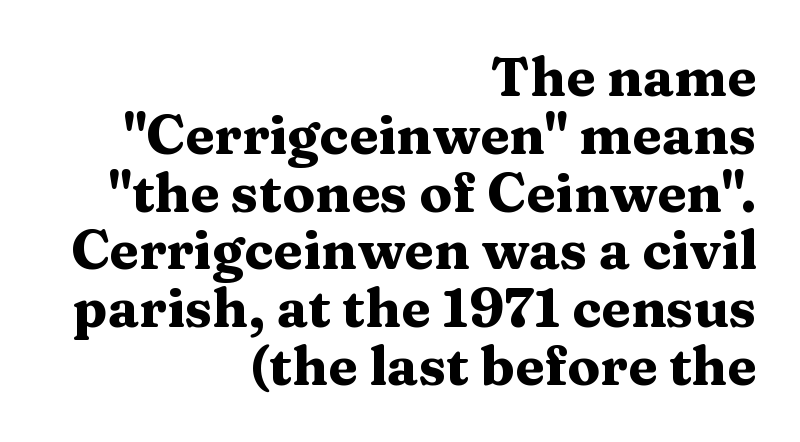
The image shows 54 px heavy, wide serif type, upright; set right-aligned, tight line spacing (1.07x), normal letter spacing, not underlined; medium stroke contrast and a medium x-height.
